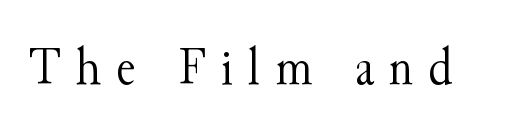
{"serif": "yes", "italic": "no", "bold": "no", "weight": "light", "width": "normal", "stroke_contrast": "medium", "x_height": "small", "monospaced": "no", "underline": "no", "letter_spacing": "wide", "letter_spacing_em": 0.27, "glyph_px": 54}
